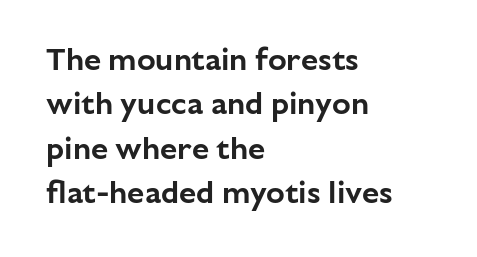
Q: Is the text italic (slanted)? A: No, it is upright.
Q: Is the typeface a serif or a sans-serif typeface? A: Sans-serif.
Q: Is the text underlined? A: No.
Q: How is the paragraph aligned? A: Left-aligned.
Q: Is the spacing between letters normal or unusually wide? A: Normal.
Q: Is the spacing between lines tight, normal or loose? A: Normal.
Q: Width (condensed, normal, or wide)? A: Normal.
Q: Stroke contrast? A: Low.
Q: x-height? A: Medium.
Q: Monospaced? A: No.
